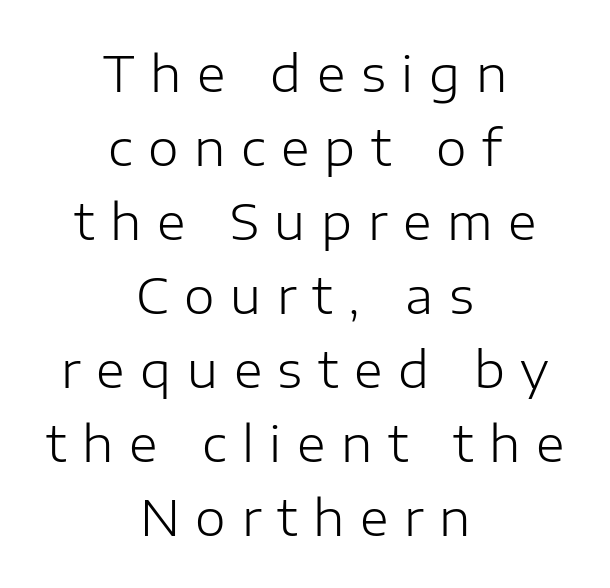
{"serif": "no", "italic": "no", "bold": "no", "weight": "light", "width": "normal", "stroke_contrast": "low", "x_height": "medium", "monospaced": "no", "underline": "no", "align": "center", "line_spacing": "normal", "line_spacing_ratio": 1.51, "letter_spacing": "wide", "letter_spacing_em": 0.32, "glyph_px": 49}
